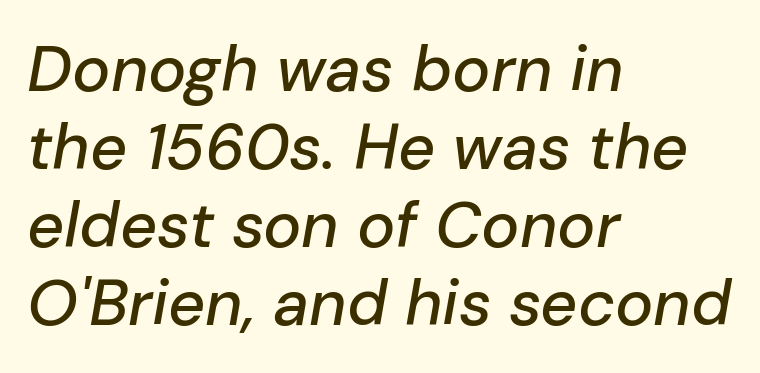
Any mark beneath the type? The region is blank. Leftover space on each line is placed entirely after the last word. There's an unmistakable incline to the writing here. Short note: letters normally spaced. This sample has the flowing, uneven cadence of proportional lettering.
